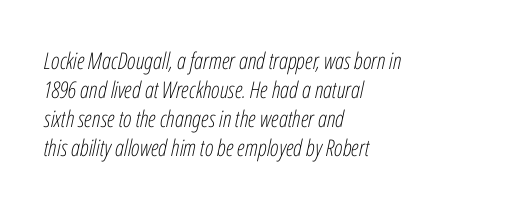
Q: Is the text bold? A: No.
Q: Is the text italic (slanted)? A: Yes, it leans right by about 12 degrees.
Q: Is the text underlined? A: No.
Q: How is the paragraph aligned? A: Left-aligned.
Q: Is the spacing between letters normal or unusually wide? A: Normal.
Q: Is the spacing between lines tight, normal or loose? A: Normal.
